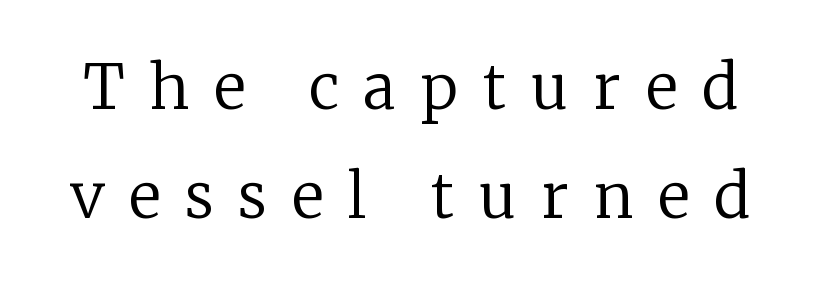
Q: Is the text bold? A: No.
Q: Is the text italic (slanted)? A: No, it is upright.
Q: Is the typeface a serif or a sans-serif typeface? A: Serif.
Q: Is the text underlined? A: No.
Q: Is the spacing between letters normal or unusually wide? A: Unusually wide.
Q: Width (condensed, normal, or wide)? A: Normal.
Q: Stroke contrast? A: Low.
Q: x-height? A: Medium.
Q: Monospaced? A: No.
